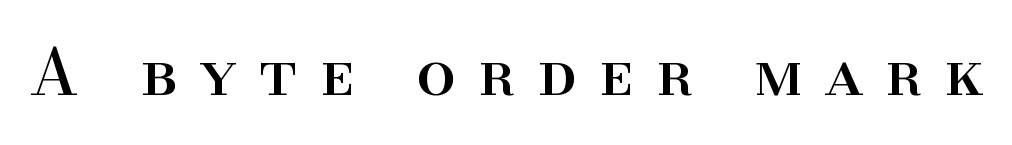
Decoration check: the copy has no underline. The letters stand upright; this is a roman face. The passage shown is typed in a proportional face where columns would drift. In terms of letterspacing, this is a distinctly airy, spread setting.
